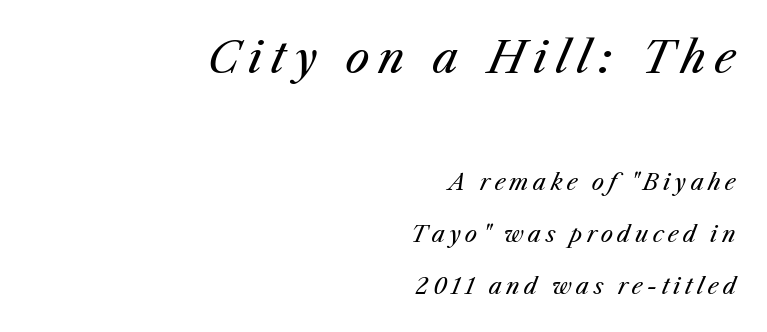
The image shows 43 px regular-weight type, italic (leaning right); set right-aligned, loose line spacing (2.38x), not underlined; the first (top) block is 1.95x larger; medium stroke contrast and a medium x-height.
